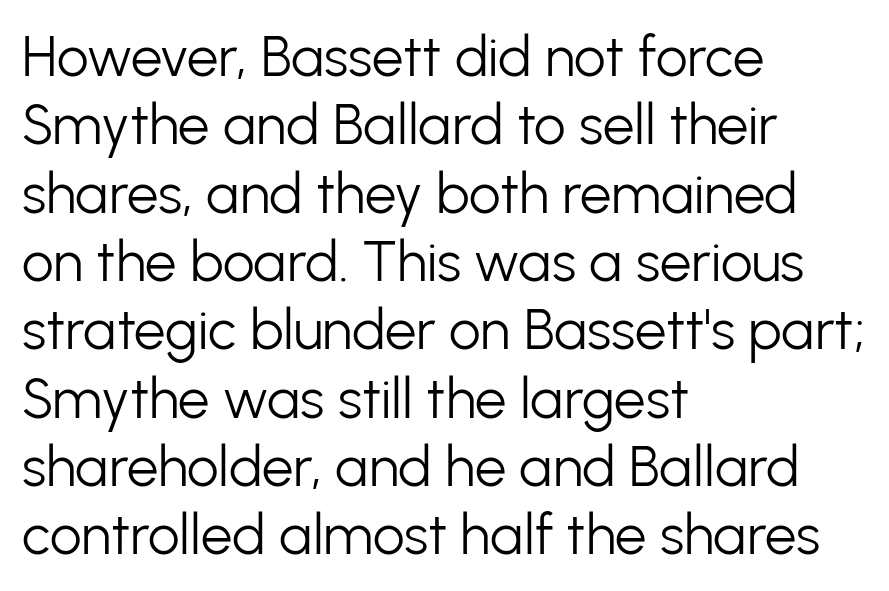
Q: Is the text bold? A: No.
Q: Is the text italic (slanted)? A: No, it is upright.
Q: Is the typeface a serif or a sans-serif typeface? A: Sans-serif.
Q: Is the text underlined? A: No.
Q: How is the paragraph aligned? A: Left-aligned.
Q: Is the spacing between letters normal or unusually wide? A: Normal.
Q: Width (condensed, normal, or wide)? A: Normal.
Q: Stroke contrast? A: Low.
Q: x-height? A: Medium.
Q: Monospaced? A: No.
